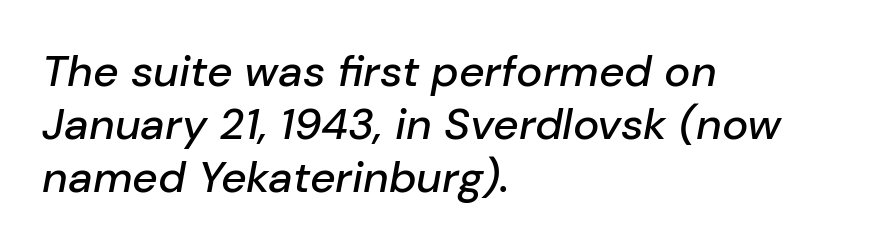
The image shows 44 px text type, italic (leaning right); set left-aligned, line spacing 1.21x, normal letter spacing, not underlined; low stroke contrast and a medium x-height.
